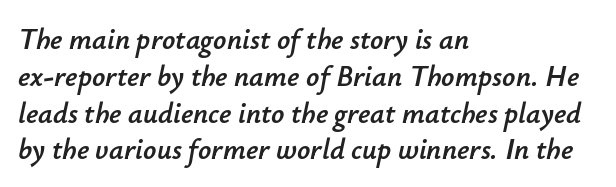
The image shows 29 px text type, italic (leaning right); set left-aligned, normal line spacing (1.27x), normal letter spacing, not underlined; low stroke contrast and a small x-height.
